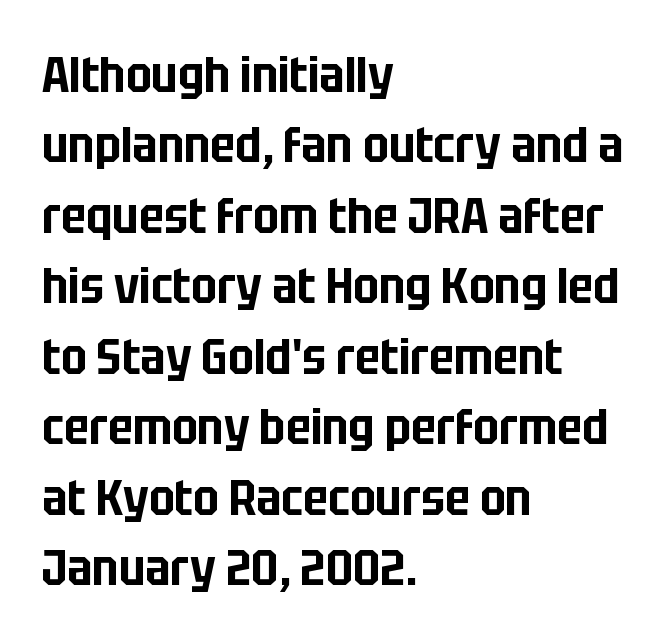
The image shows 50 px condensed sans-serif type, upright; set left-aligned, normal line spacing (1.41x), normal letter spacing, not underlined; low stroke contrast and a large x-height.
